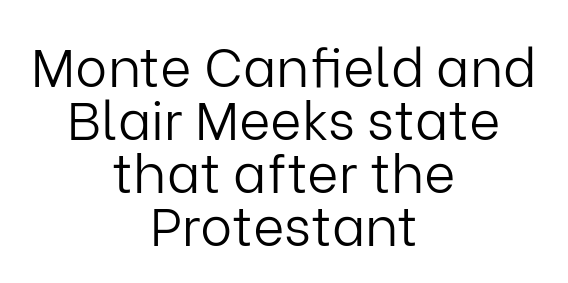
If you drew a line through each stem, it would be perfectly vertical. The horizontal fit of the characters is conventional and even. Note the varied advance widths — an 'i' is clearly narrower than an 'm'. Each stroke keeps to a modest, everyday thickness or less. A bare baseline throughout the passage.
